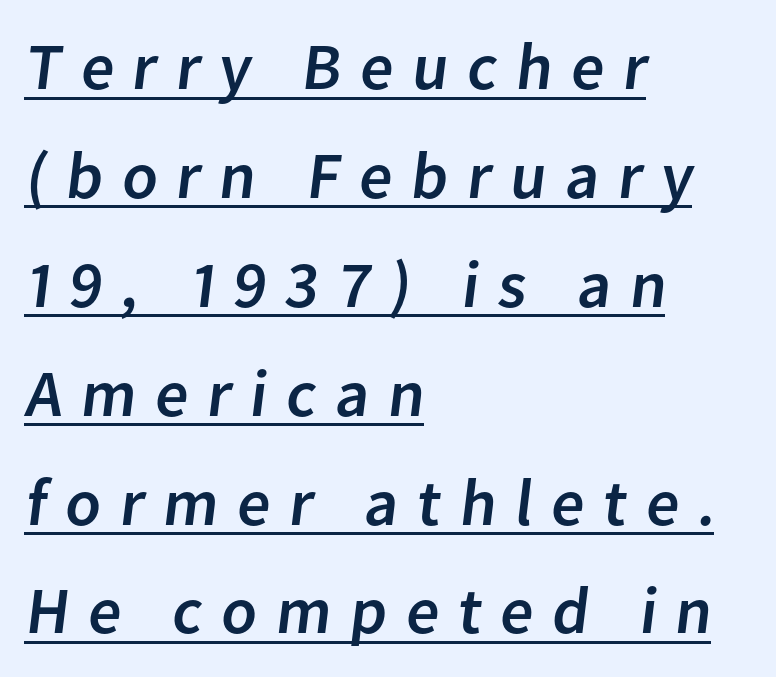
Q: Is the typeface a serif or a sans-serif typeface? A: Sans-serif.
Q: Is the text underlined? A: Yes.
Q: How is the paragraph aligned? A: Left-aligned.
Q: Is the spacing between letters normal or unusually wide? A: Unusually wide.
Q: Is the spacing between lines tight, normal or loose? A: Normal.
Q: Width (condensed, normal, or wide)? A: Normal.
Q: Stroke contrast? A: Low.
Q: x-height? A: Medium.
Q: Monospaced? A: No.
